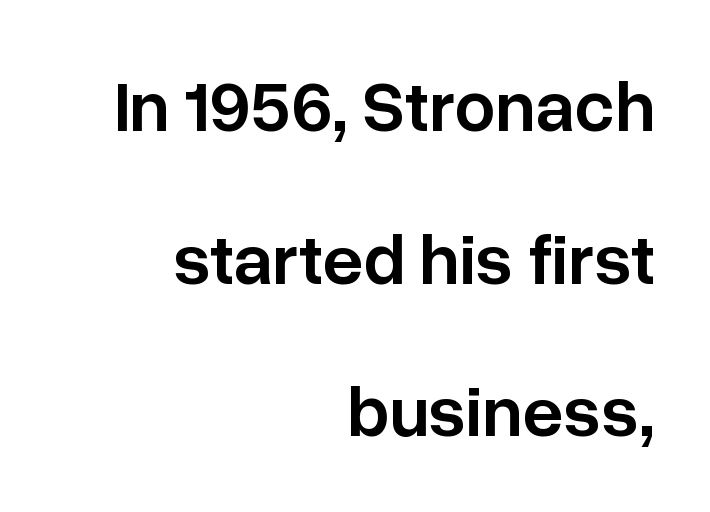
{"serif": "no", "italic": "no", "bold": "semi", "weight": "semibold", "width": "normal", "stroke_contrast": "low", "x_height": "medium", "monospaced": "no", "underline": "no", "align": "right", "line_spacing": "loose", "line_spacing_ratio": 2.12, "letter_spacing": "normal", "letter_spacing_em": 0.0, "glyph_px": 72}
